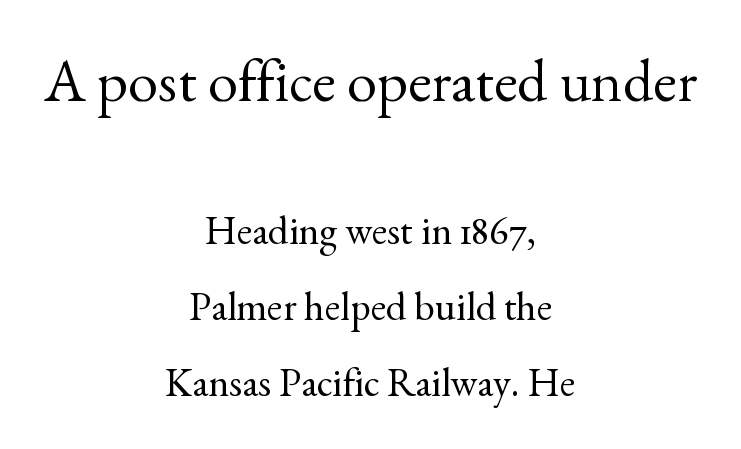
Compare the two chunks: the upper has the greater cap height. In terms of letterspacing, this is plain default setting. Serif or sans? Serif — the stroke terminals have little feet. These lines are rendered in a variable-pitch font. Widely set lines give the paragraph a tall, airy silhouette.
